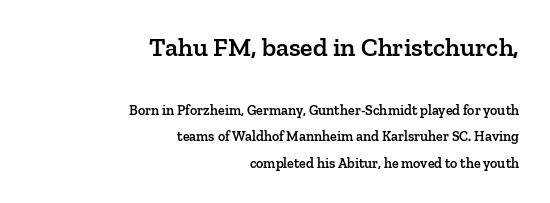
Q: Is the text bold? A: Semi-bold.
Q: Is the text italic (slanted)? A: No, it is upright.
Q: Is the text underlined? A: No.
Q: How is the paragraph aligned? A: Right-aligned.
Q: Is the spacing between letters normal or unusually wide? A: Normal.
Q: Which block of text is set in a larger size, the first (top) or the second (bottom)? A: The first (top) one.
